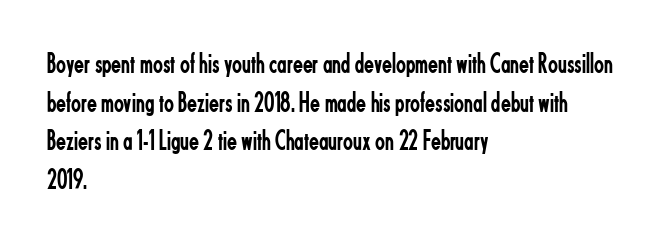
{"serif": "no", "italic": "no", "bold": "no", "weight": "regular", "width": "condensed", "stroke_contrast": "low", "x_height": "small", "monospaced": "no", "underline": "no", "align": "left", "line_spacing": "normal", "line_spacing_ratio": 1.33, "letter_spacing": "normal", "letter_spacing_em": 0.0, "glyph_px": 29}
